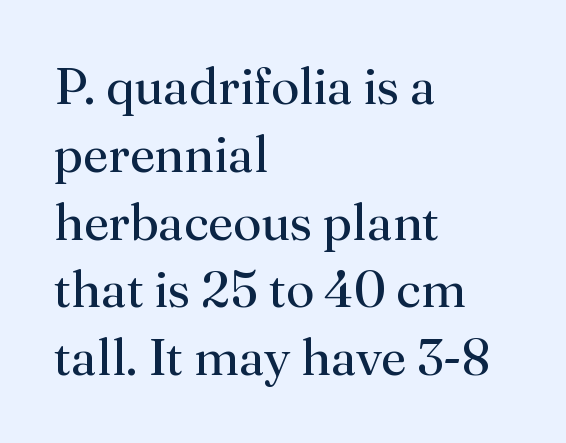
Q: Is the text bold? A: No.
Q: Is the text italic (slanted)? A: No, it is upright.
Q: Is the typeface a serif or a sans-serif typeface? A: Serif.
Q: Is the text underlined? A: No.
Q: How is the paragraph aligned? A: Left-aligned.
Q: Is the spacing between letters normal or unusually wide? A: Normal.
Q: Is the spacing between lines tight, normal or loose? A: Normal.
Q: Width (condensed, normal, or wide)? A: Normal.
Q: Stroke contrast? A: Medium.
Q: x-height? A: Small.
Q: Monospaced? A: No.
